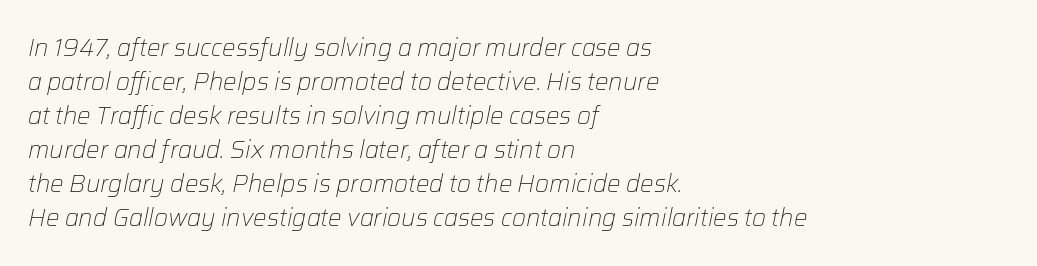
Q: Is the text bold? A: No.
Q: Is the text italic (slanted)? A: Yes, it leans right by about 12 degrees.
Q: Is the text underlined? A: No.
Q: How is the paragraph aligned? A: Left-aligned.
Q: Is the spacing between letters normal or unusually wide? A: Normal.
Q: Is the spacing between lines tight, normal or loose? A: Normal.
